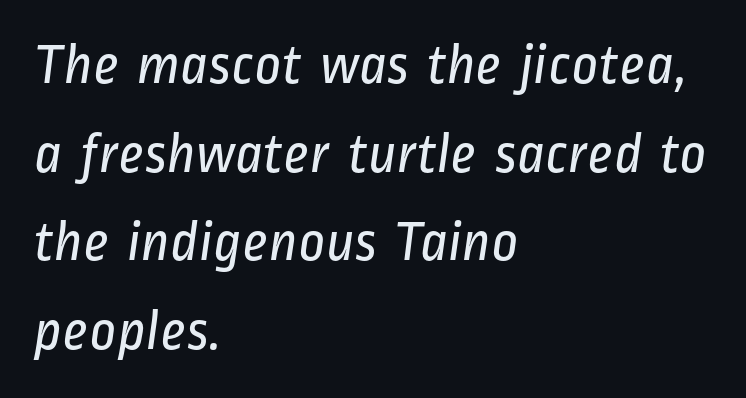
Q: Is the text bold? A: No.
Q: Is the typeface a serif or a sans-serif typeface? A: Sans-serif.
Q: Is the text underlined? A: No.
Q: How is the paragraph aligned? A: Left-aligned.
Q: Is the spacing between letters normal or unusually wide? A: Normal.
Q: Is the spacing between lines tight, normal or loose? A: Normal.
Q: Width (condensed, normal, or wide)? A: Condensed.
Q: Stroke contrast? A: Low.
Q: x-height? A: Medium.
Q: Monospaced? A: No.
